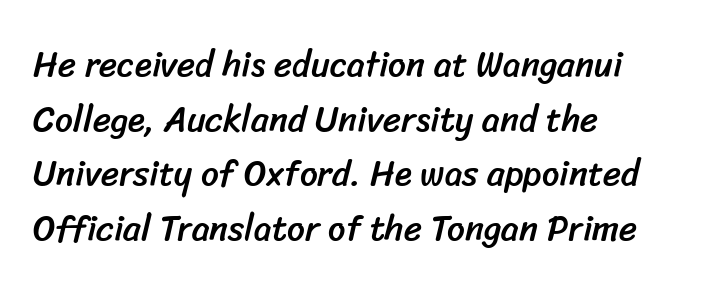
The image shows 35 px sans-serif type; set left-aligned, normal line spacing (1.56x), normal letter spacing, not underlined; low stroke contrast and a medium x-height.
